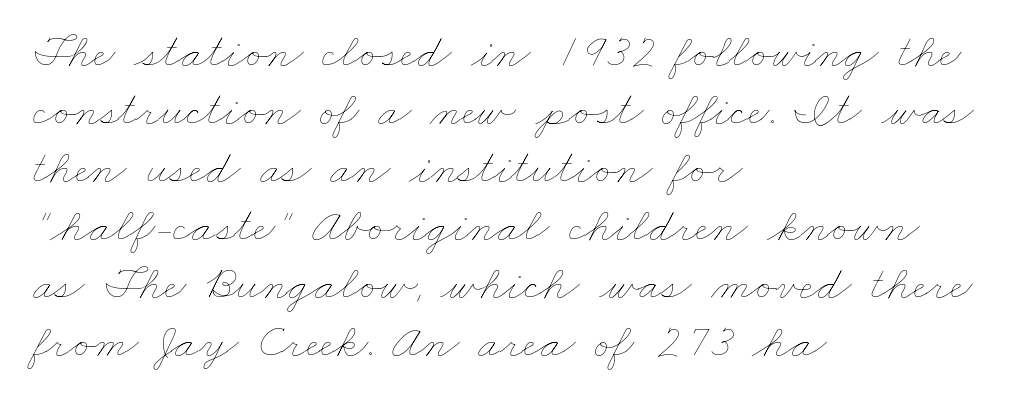
The glyphs are unaccompanied by any horizontal stroke below them. The tracking reads as untouched default to a designer's eye. A classic flush-left, rag-right setting is used for this passage. Note the varied advance widths — an 'i' is clearly narrower than an 'm'. The strokes are not fattened; the text isn't bold.
